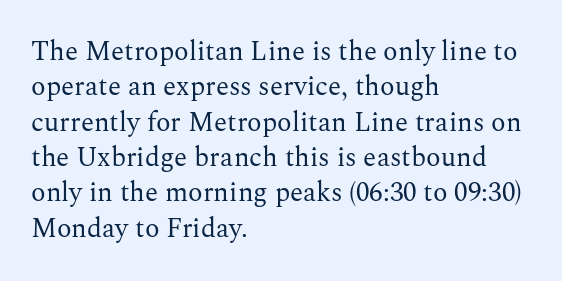
Line beginnings align vertically; line endings do not. The typography opts for an upright posture over an oblique one. Baseline-to-baseline distance is the conventional proportion of letter height. The characters are drawn with everyday or finer stroke widths. Here the glyphs are tracked normally, forming tight word shapes.
